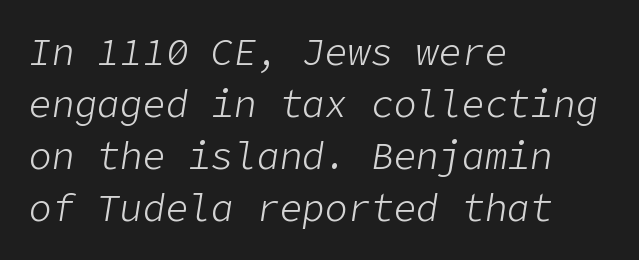
Horizontal alignment here is leftward, the default for most running prose. In terms of letterspacing, this is plain default setting. The rows are spaced the way most documents space them. Stems and bowls with no extra thickness — not bold.
